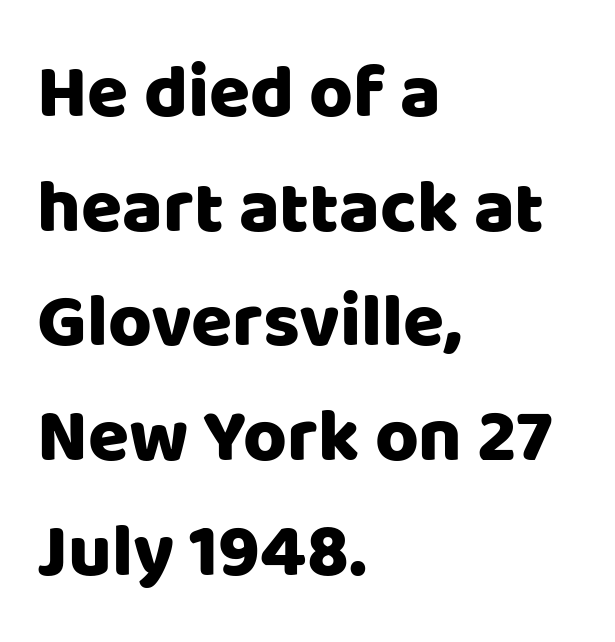
Q: Is the text italic (slanted)? A: No, it is upright.
Q: Is the typeface a serif or a sans-serif typeface? A: Sans-serif.
Q: Is the text underlined? A: No.
Q: How is the paragraph aligned? A: Left-aligned.
Q: Is the spacing between letters normal or unusually wide? A: Normal.
Q: Is the spacing between lines tight, normal or loose? A: Normal.
Q: Width (condensed, normal, or wide)? A: Normal.
Q: Stroke contrast? A: Low.
Q: x-height? A: Large.
Q: Monospaced? A: No.
